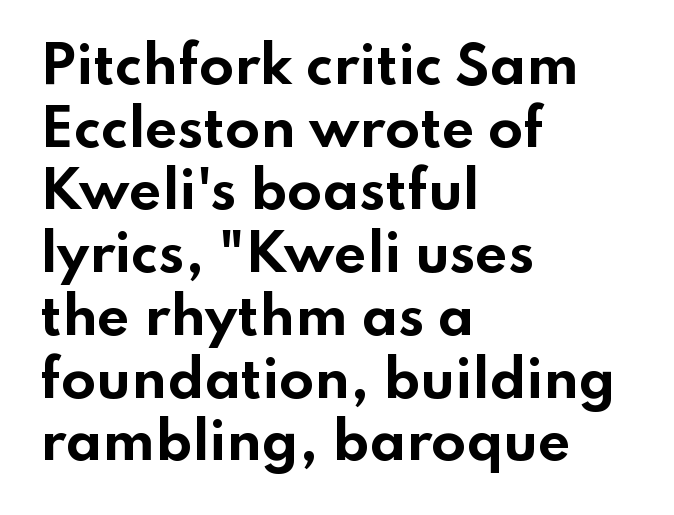
The image shows 51 px bold, wide sans-serif type, upright; set left-aligned, line spacing 1.23x, normal letter spacing, not underlined; low stroke contrast and a small x-height.
